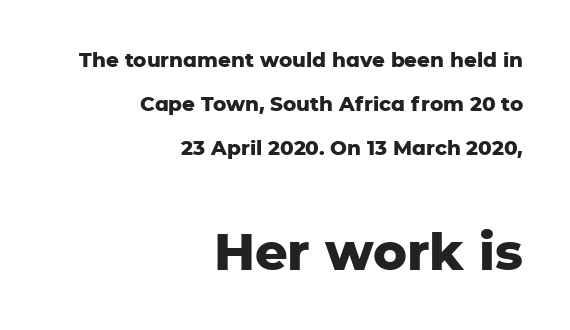
The image shows 51 px heavy sans-serif type, upright; set right-aligned, loose line spacing (2.2x), normal letter spacing, not underlined; the second (bottom) block is 2.55x larger; low stroke contrast and a medium x-height.
